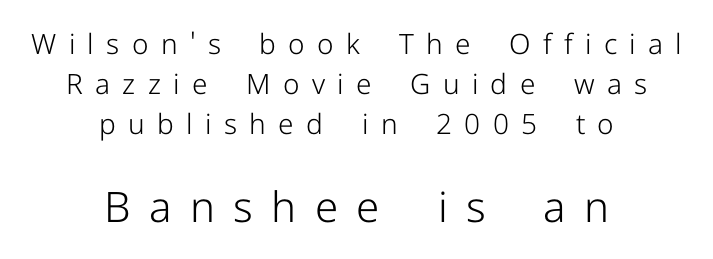
Q: Is the text bold? A: No.
Q: Is the text italic (slanted)? A: No, it is upright.
Q: Is the typeface a serif or a sans-serif typeface? A: Sans-serif.
Q: Is the text underlined? A: No.
Q: How is the paragraph aligned? A: Centered.
Q: Is the spacing between letters normal or unusually wide? A: Unusually wide.
Q: Is the spacing between lines tight, normal or loose? A: Normal.
Q: Which block of text is set in a larger size, the first (top) or the second (bottom)? A: The second (bottom) one.
Q: Width (condensed, normal, or wide)? A: Normal.
Q: Stroke contrast? A: Low.
Q: x-height? A: Medium.
Q: Monospaced? A: No.
